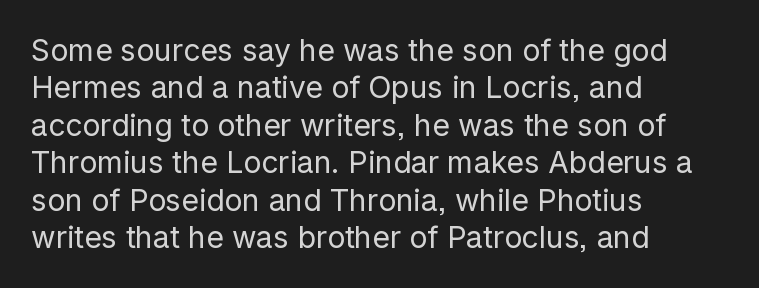
The image shows 30 px regular-weight sans-serif type, upright; set left-aligned, normal line spacing (1.25x), normal letter spacing, not underlined; low stroke contrast and a medium x-height.
